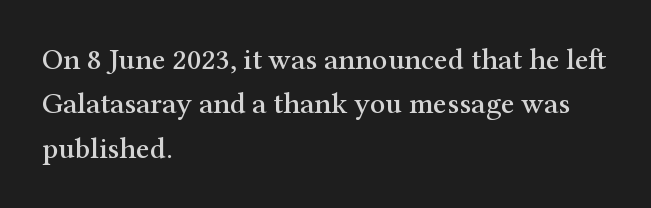
It's the straight-up-and-down kind of type. Check under the words: just untouched page. Observe the ordinary spacing: letters are neighbours, not strangers. Little horizontal feet cap the strokes, marking this as serif type.
